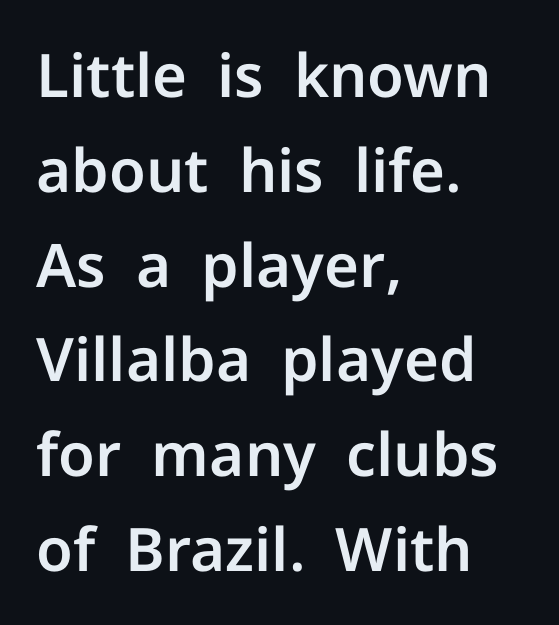
The image shows 60 px sans-serif type, upright; set left-aligned, normal line spacing (1.58x), normal letter spacing, not underlined; low stroke contrast and a medium x-height.
